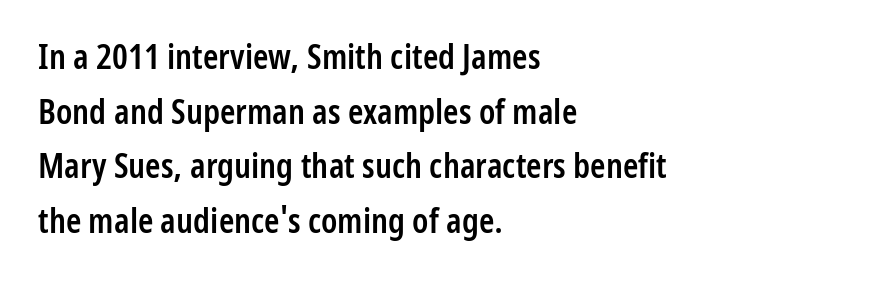
Each row of text sits above clean, open space. Style check: upright. This is sans-serif lettering, the kind often seen on screens and signage. The font is running at a semibold setting, under full bold.
